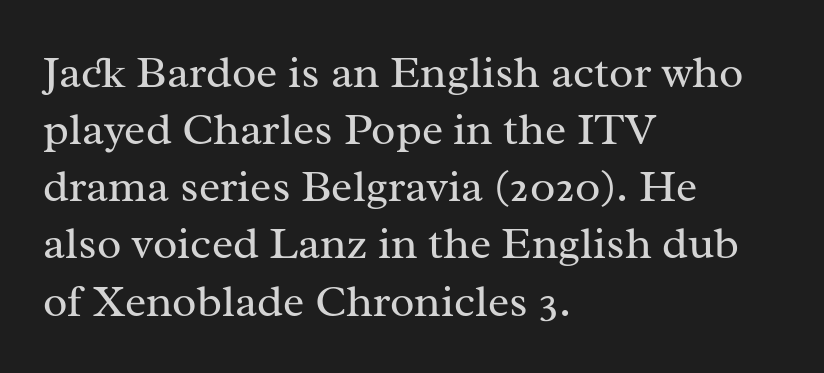
Q: Is the text bold? A: No.
Q: Is the text italic (slanted)? A: No, it is upright.
Q: Is the typeface a serif or a sans-serif typeface? A: Serif.
Q: Is the text underlined? A: No.
Q: How is the paragraph aligned? A: Left-aligned.
Q: Is the spacing between letters normal or unusually wide? A: Normal.
Q: Is the spacing between lines tight, normal or loose? A: Normal.
Q: Width (condensed, normal, or wide)? A: Normal.
Q: Stroke contrast? A: Medium.
Q: x-height? A: Medium.
Q: Monospaced? A: No.
